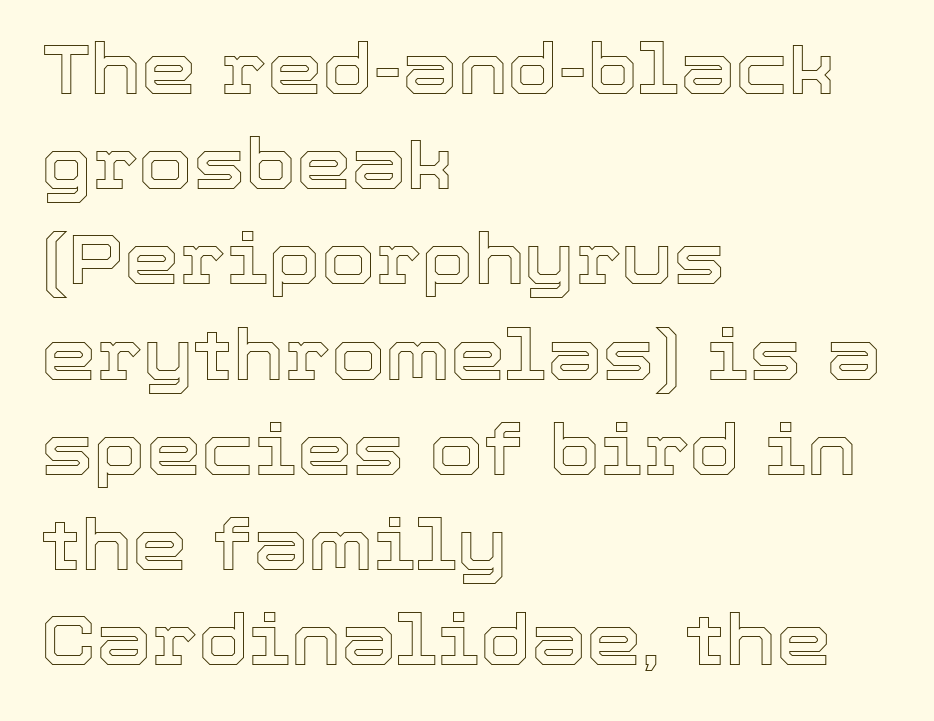
The image shows 70 px text type, upright; set left-aligned, normal line spacing (1.36x), normal letter spacing, not underlined; a medium x-height.
